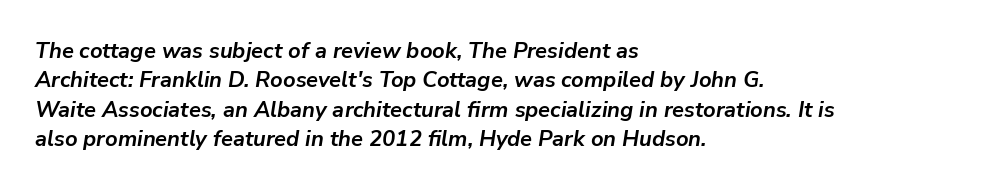
Q: Is the text bold? A: Yes.
Q: Is the text italic (slanted)? A: Yes, it leans right by about 9 degrees.
Q: Is the text underlined? A: No.
Q: How is the paragraph aligned? A: Left-aligned.
Q: Is the spacing between letters normal or unusually wide? A: Normal.
Q: Is the spacing between lines tight, normal or loose? A: Normal.
